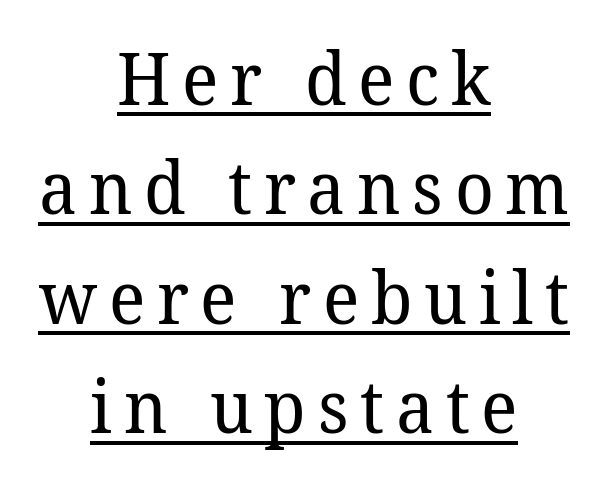
{"serif": "yes", "bold": "no", "weight": "regular", "width": "normal", "stroke_contrast": "low", "x_height": "medium", "monospaced": "no", "underline": "yes", "align": "center", "line_spacing": "normal", "line_spacing_ratio": 1.5, "glyph_px": 73}
